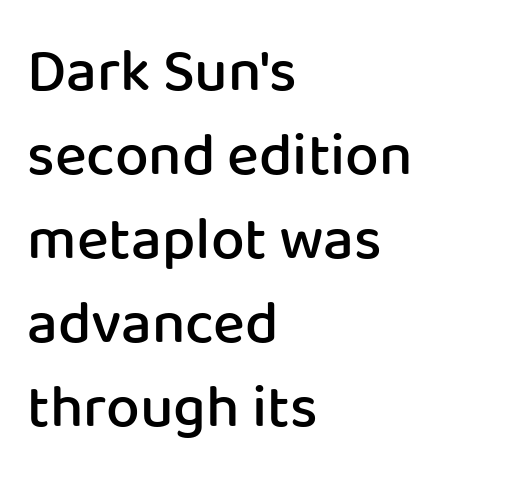
Q: Is the text bold? A: Semi-bold.
Q: Is the text italic (slanted)? A: No, it is upright.
Q: Is the typeface a serif or a sans-serif typeface? A: Sans-serif.
Q: Is the text underlined? A: No.
Q: How is the paragraph aligned? A: Left-aligned.
Q: Is the spacing between letters normal or unusually wide? A: Normal.
Q: Is the spacing between lines tight, normal or loose? A: Normal.
Q: Width (condensed, normal, or wide)? A: Normal.
Q: Stroke contrast? A: Low.
Q: x-height? A: Medium.
Q: Monospaced? A: No.
